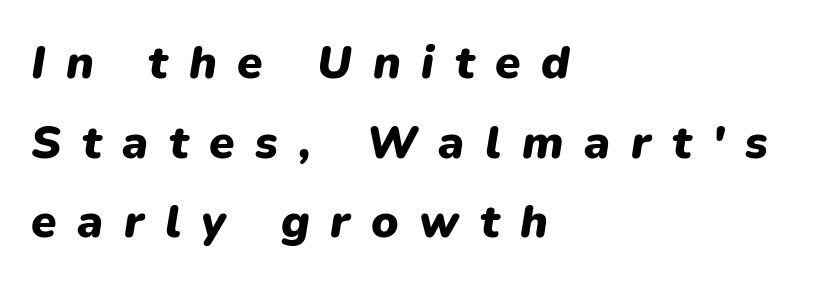
The image shows 46 px heavy type, italic (leaning right); set left-aligned, line spacing 1.73x, unusually wide letter spacing (+0.45 em), not underlined; low stroke contrast and a medium x-height.
